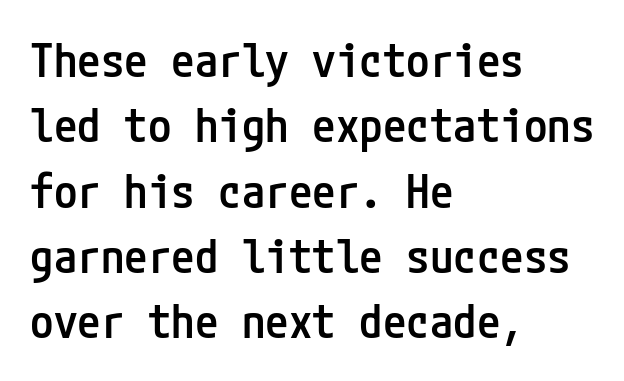
Note: no serifs on the glyphs. A somewhat darkened texture: the type is semibold rather than bold. Underlining? Definitely not there. The paragraph shown leans on its left margin. It's the straight-up-and-down kind of type.
